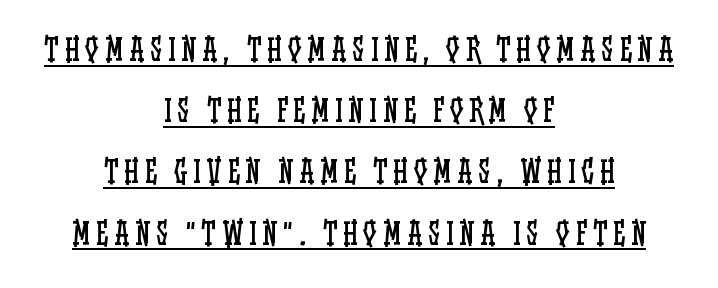
The image shows 30 px regular-weight, condensed type, upright; set centered, loose line spacing (2.04x), unusually wide letter spacing (+0.2 em), underlined; low stroke contrast and a large x-height.
